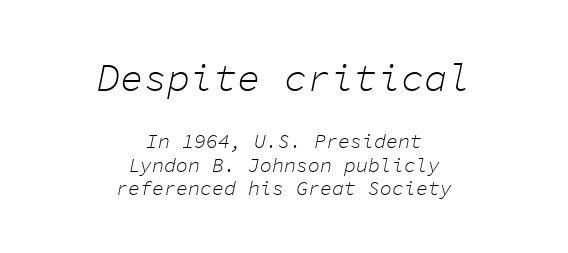
The image shows 39 px light type, italic (leaning right), monospaced; set centered, line spacing 1.16x, normal letter spacing, not underlined; the first (top) block is 1.95x larger; low stroke contrast and a medium x-height.
